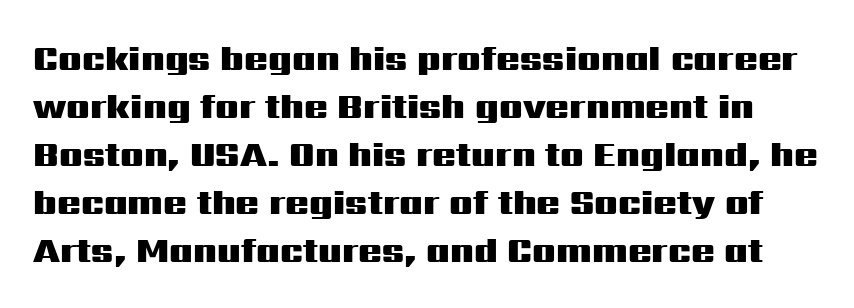
The image shows 35 px heavy, wide sans-serif type, upright; set normal line spacing (1.37x), normal letter spacing, not underlined; medium stroke contrast and a medium x-height.
